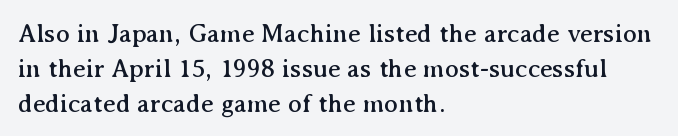
The letters stand straight up with perfectly vertical stems. Anything drawn beneath the words? Only blank space. Vertical spacing — default. Short note: letters normally spaced. Leftover space on each line is placed entirely after the last word.
